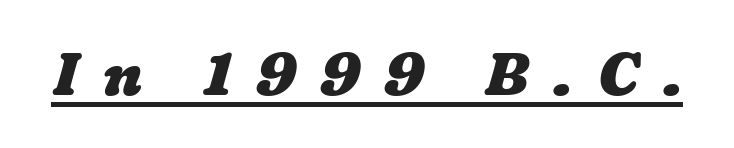
The passage shown is typed in a proportional face where columns would drift. The specimen includes a rule beneath the text block's lines. There is plenty of visible air inserted between adjacent glyphs. Set as a true bold cut, around the 700 mark.
